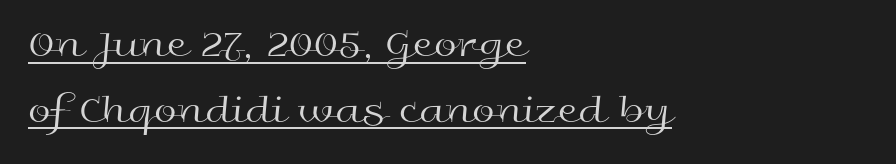
Q: Is the text bold? A: No.
Q: Is the text italic (slanted)? A: No, it is upright.
Q: Is the typeface a serif or a sans-serif typeface? A: Sans-serif.
Q: Is the text underlined? A: Yes.
Q: How is the paragraph aligned? A: Left-aligned.
Q: Is the spacing between letters normal or unusually wide? A: Normal.
Q: Is the spacing between lines tight, normal or loose? A: Normal.
Q: Width (condensed, normal, or wide)? A: Wide.
Q: x-height? A: Medium.
Q: Monospaced? A: No.
